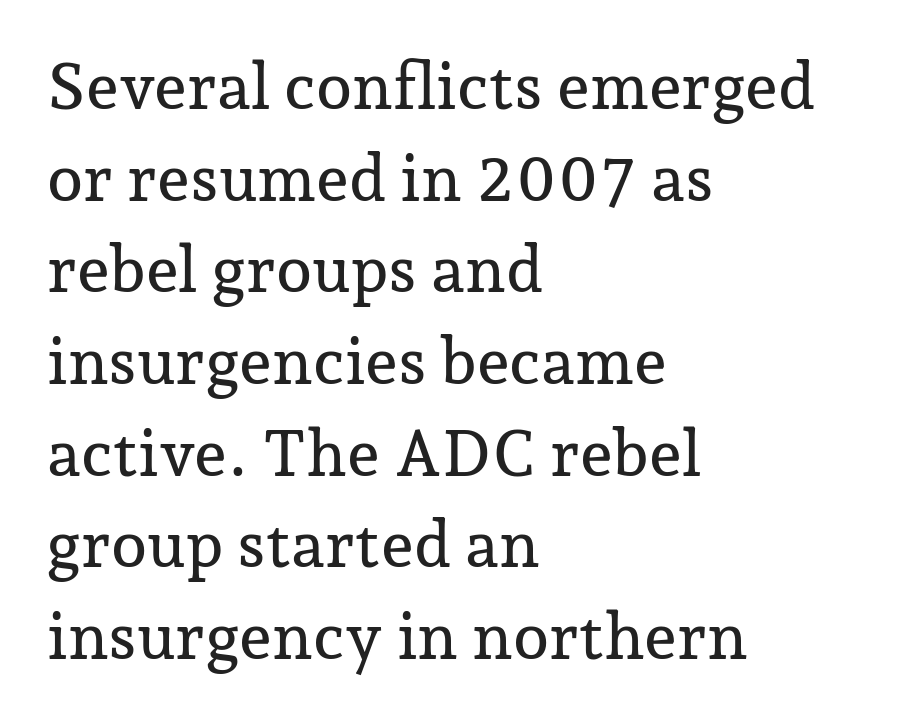
{"serif": "yes", "italic": "no", "width": "normal", "stroke_contrast": "low", "x_height": "medium", "monospaced": "no", "underline": "no", "align": "left", "line_spacing": "normal", "line_spacing_ratio": 1.41, "letter_spacing": "normal", "letter_spacing_em": 0.0, "glyph_px": 65}
